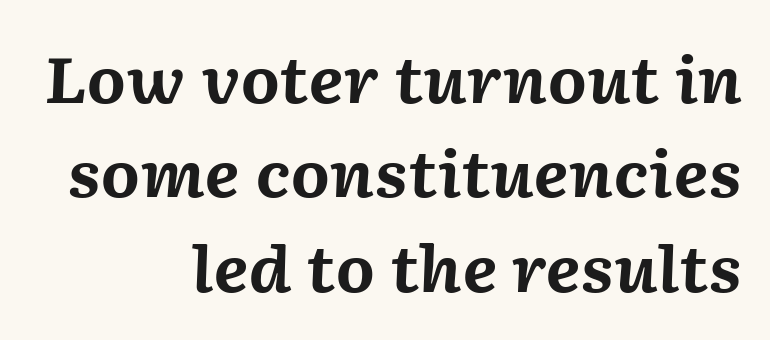
{"italic": "yes", "lean": "right", "slant_degrees": 2, "bold": "yes", "weight": "bold", "width": "normal", "stroke_contrast": "medium", "x_height": "medium", "monospaced": "no", "underline": "no", "align": "right", "line_spacing": "normal", "line_spacing_ratio": 1.5, "letter_spacing": "normal", "letter_spacing_em": 0.0, "glyph_px": 63}
